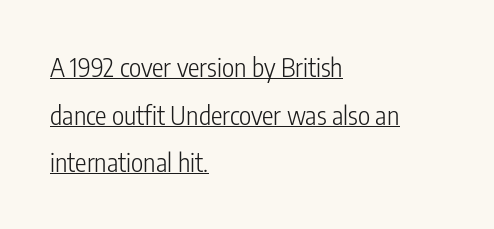
The image shows 26 px text type, upright; set left-aligned, line spacing 1.83x, normal letter spacing, underlined.
